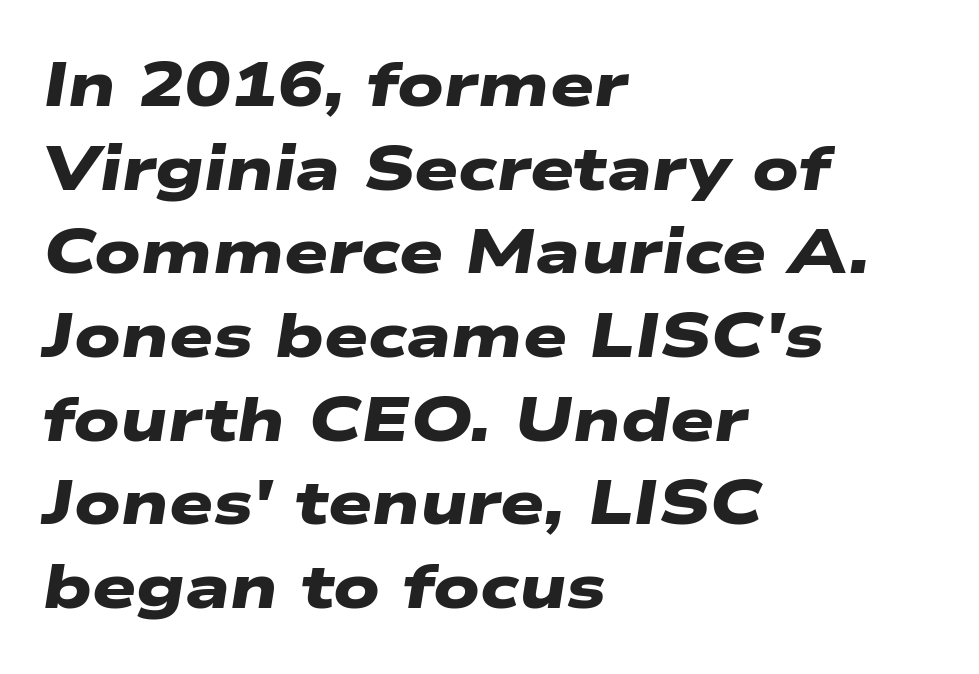
{"serif": "no", "bold": "yes", "weight": "heavy", "width": "wide", "stroke_contrast": "low", "x_height": "medium", "monospaced": "no", "underline": "no", "align": "left", "line_spacing": "normal", "line_spacing_ratio": 1.35, "letter_spacing": "normal", "letter_spacing_em": 0.0, "glyph_px": 62}
